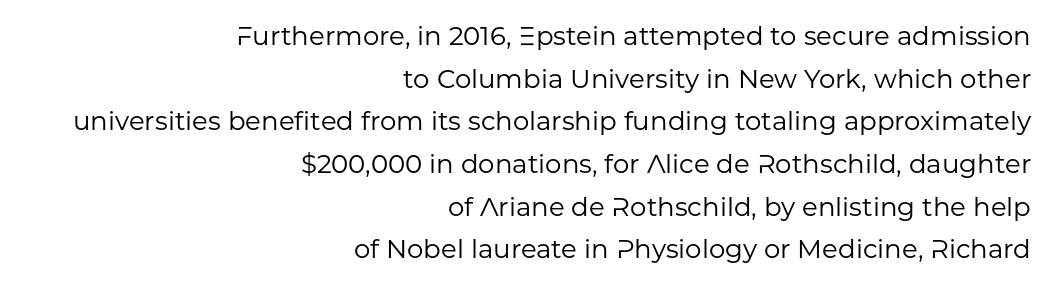
Q: Is the text bold? A: No.
Q: Is the text italic (slanted)? A: No, it is upright.
Q: Is the text underlined? A: No.
Q: How is the paragraph aligned? A: Right-aligned.
Q: Is the spacing between letters normal or unusually wide? A: Normal.
Q: Is the spacing between lines tight, normal or loose? A: Normal.
